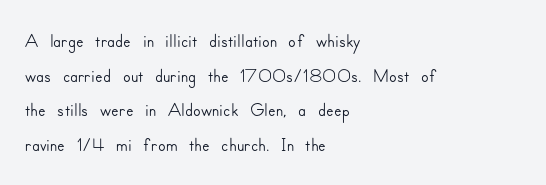
{"serif": "no", "italic": "no", "width": "normal", "stroke_contrast": "low", "x_height": "small", "monospaced": "no", "underline": "no", "align": "left", "line_spacing_ratio": 1.24, "letter_spacing": "normal", "letter_spacing_em": 0.0, "glyph_px": 28}
